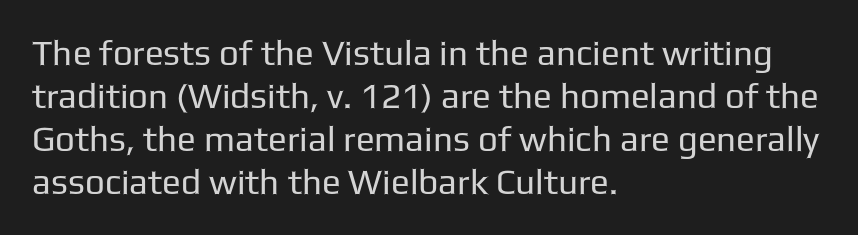
The face used here is rendered with its standard letterfit. The text block is weighted toward the left margin, trailing off unevenly rightward. Letters rest on an invisible, unmarked baseline. Nope, no serifs anywhere on these letters.
